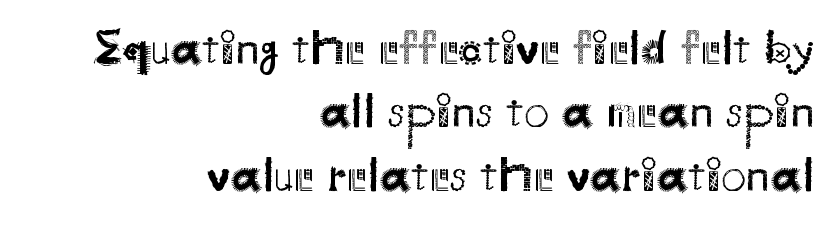
The image shows 50 px regular-weight sans-serif type, upright; set right-aligned, normal line spacing (1.27x), normal letter spacing, not underlined; medium stroke contrast and a small x-height.
